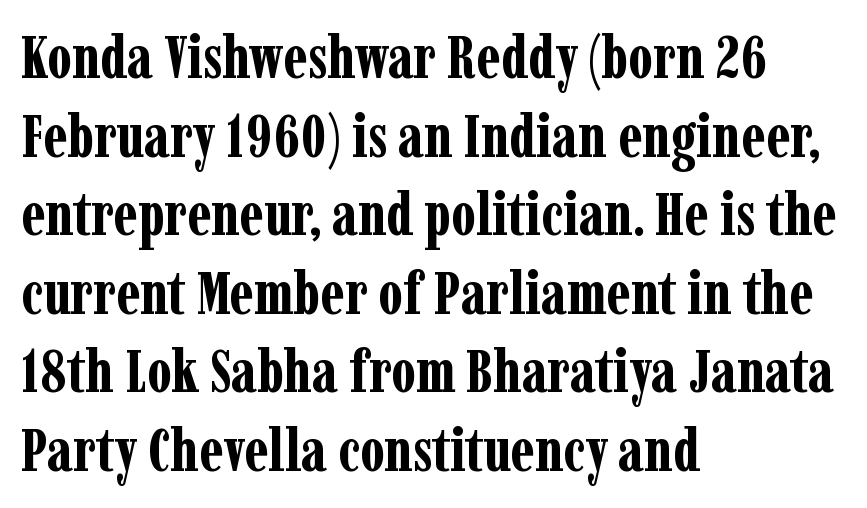
Spacing verdict: proportional, widths tailored to each character. Type style note: has serifs. A normal amount of white space separates one row of letters from the next. Notice how the stems are strictly vertical — no italics here. Look at the stroke-to-counter ratio: heavy, a bold.
